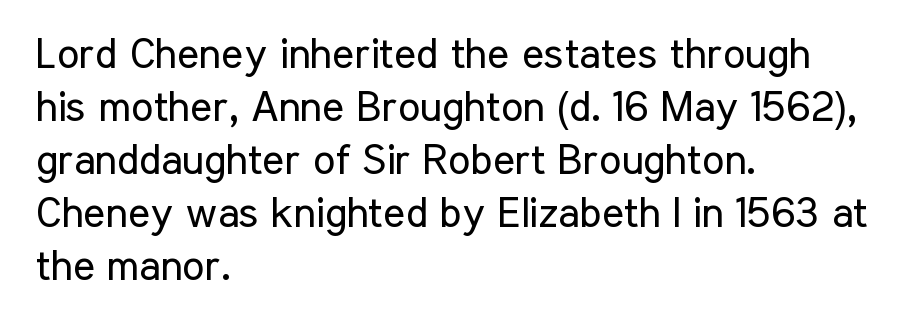
The image shows 42 px regular-weight, condensed sans-serif type, upright; set left-aligned, normal line spacing (1.26x), normal letter spacing, not underlined; low stroke contrast and a medium x-height.
